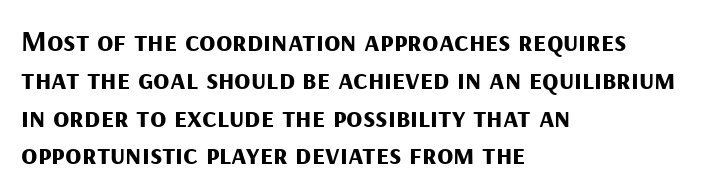
Q: Is the text bold? A: Yes.
Q: Is the text italic (slanted)? A: No, it is upright.
Q: Is the typeface a serif or a sans-serif typeface? A: Sans-serif.
Q: Is the text underlined? A: No.
Q: How is the paragraph aligned? A: Left-aligned.
Q: Is the spacing between letters normal or unusually wide? A: Normal.
Q: Is the spacing between lines tight, normal or loose? A: Normal.
Q: Width (condensed, normal, or wide)? A: Normal.
Q: Stroke contrast? A: Medium.
Q: x-height? A: Medium.
Q: Monospaced? A: No.
